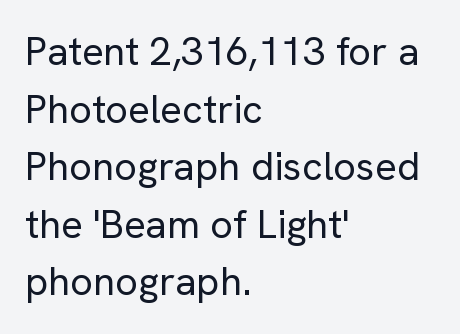
There is no visible air inserted between adjacent glyphs. This sample is left-justified, so line endings fall wherever the words run out. Unlike a traditional serif, this face leaves its strokes unadorned. Words float on clear page, feet unadorned. The letters advance in unequal steps, a hallmark of proportional type.
